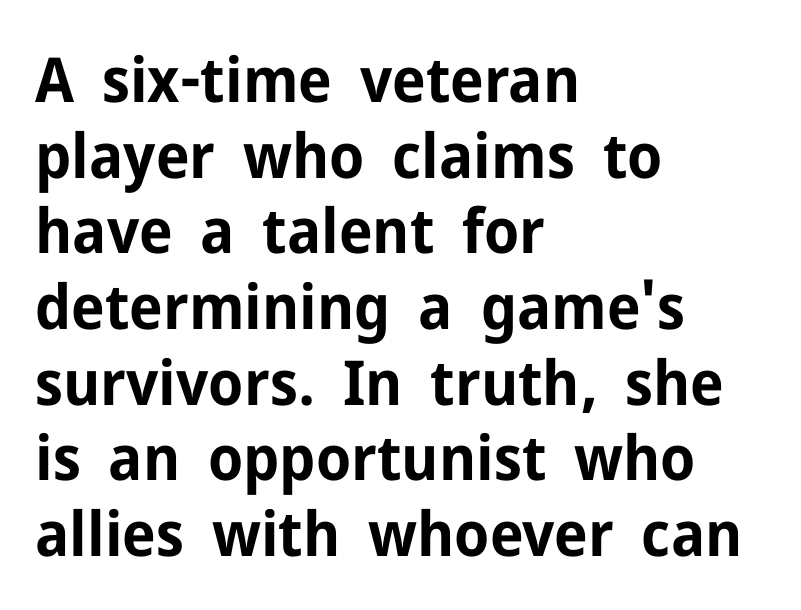
The image shows 62 px bold sans-serif type, upright; set left-aligned, line spacing 1.22x, normal letter spacing, not underlined; low stroke contrast and a medium x-height.
